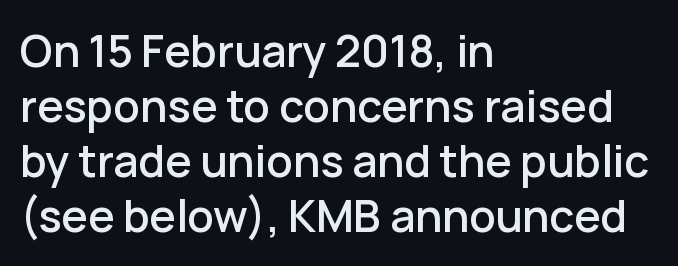
Q: Is the text italic (slanted)? A: No, it is upright.
Q: Is the typeface a serif or a sans-serif typeface? A: Sans-serif.
Q: Is the text underlined? A: No.
Q: How is the paragraph aligned? A: Left-aligned.
Q: Is the spacing between letters normal or unusually wide? A: Normal.
Q: Is the spacing between lines tight, normal or loose? A: Normal.
Q: Width (condensed, normal, or wide)? A: Normal.
Q: Stroke contrast? A: Low.
Q: x-height? A: Medium.
Q: Monospaced? A: No.
